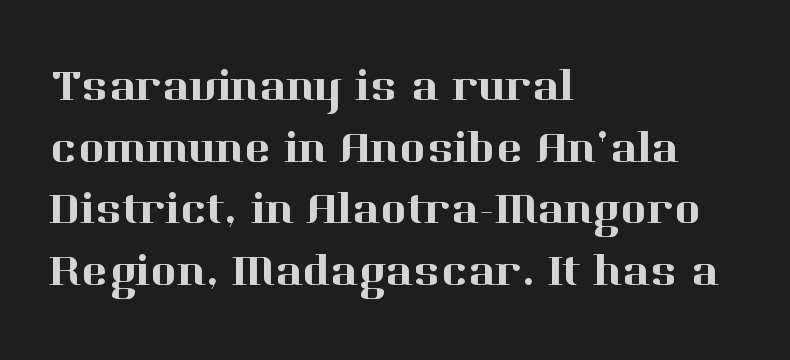
{"serif": "yes", "italic": "no", "width": "normal", "stroke_contrast": "high", "x_height": "medium", "monospaced": "no", "underline": "no", "align": "left", "line_spacing": "normal", "line_spacing_ratio": 1.37, "letter_spacing": "normal", "letter_spacing_em": 0.0, "glyph_px": 45}
